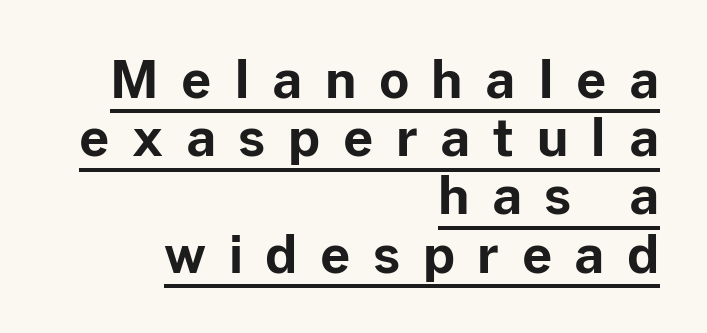
{"serif": "no", "italic": "no", "bold": "yes", "weight": "bold", "width": "normal", "stroke_contrast": "low", "x_height": "medium", "monospaced": "no", "underline": "yes", "align": "right", "line_spacing": "tight", "line_spacing_ratio": 1.12, "letter_spacing": "wide", "letter_spacing_em": 0.43, "glyph_px": 52}
